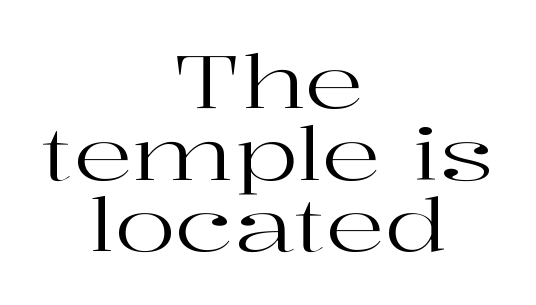
Rows of type sit shoulder to shoulder in the vertical direction. Looks like regular typesetting: each glyph gets only the width it needs. The letters look calm and open, with moderate or lighter stems. The zone under the glyphs is completely vacant. The lines in this sample share a center point and differ in where they start and stop. Honestly, the letter spacing is just normal — you wouldn't notice it.
